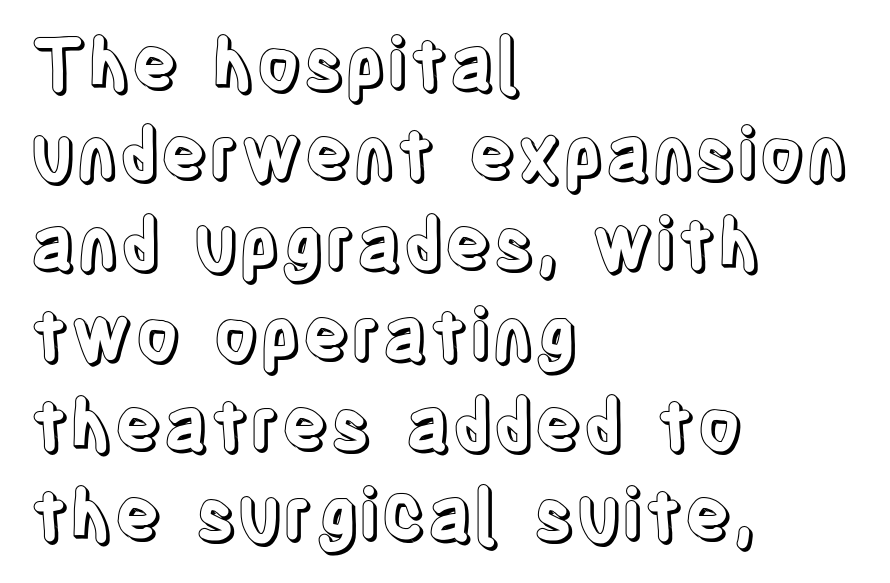
{"italic": "no", "width": "condensed", "x_height": "large", "monospaced": "no", "underline": "no", "align": "left", "line_spacing": "normal", "line_spacing_ratio": 1.27, "letter_spacing": "normal", "letter_spacing_em": 0.0, "glyph_px": 71}
